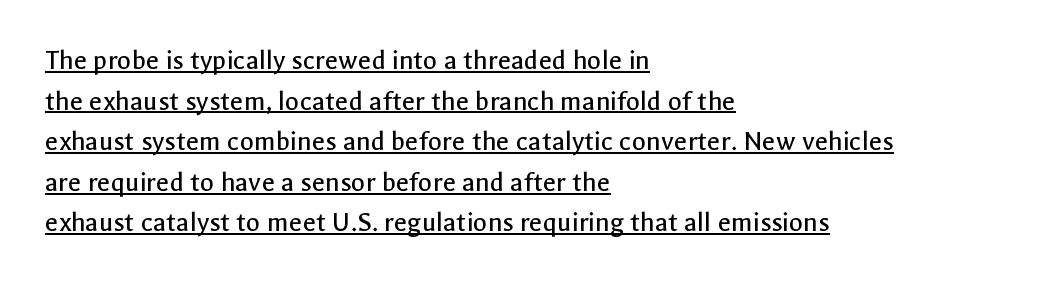
Think standard paragraph weight, or any step lighter than that. The face used here is proportionally spaced, like ordinary book or web type. The block of text has a typical density, with ordinary space between rows. A typographer would call this underscored text. Rendered with straight, roman letterforms.
